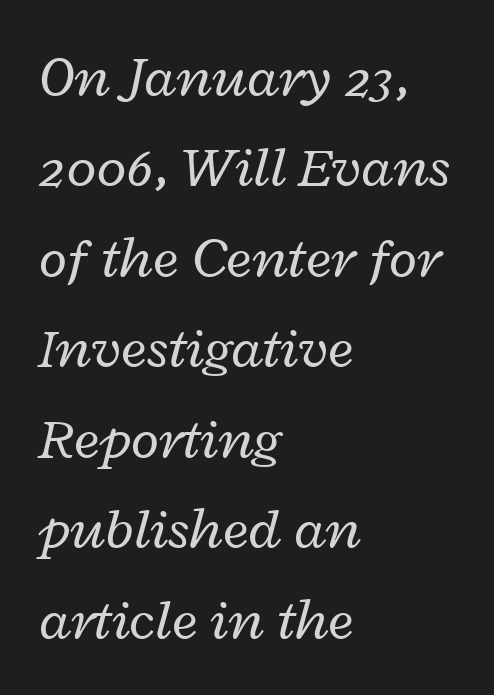
Q: Is the text bold? A: No.
Q: Is the text italic (slanted)? A: Yes, it leans right by about 12 degrees.
Q: Is the text underlined? A: No.
Q: How is the paragraph aligned? A: Left-aligned.
Q: Is the spacing between letters normal or unusually wide? A: Normal.
Q: Is the spacing between lines tight, normal or loose? A: Normal.
Q: Width (condensed, normal, or wide)? A: Wide.
Q: Stroke contrast? A: Low.
Q: x-height? A: Medium.
Q: Monospaced? A: No.
